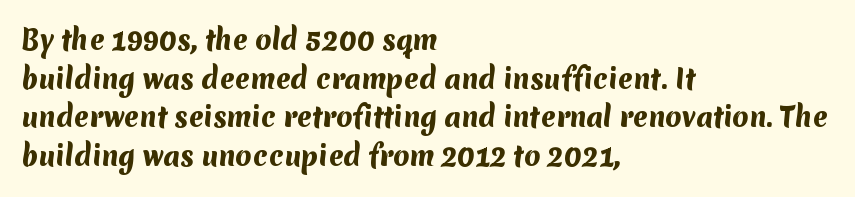
The string is rendered with underlining switched off. Caption: bold face, heavy strokes. The rendering uses a moderate line-height, typical for paragraphs. The gaps between neighbouring characters are ordinary and unremarkable. Every row of glyphs begins at an identical x-position on the left.
